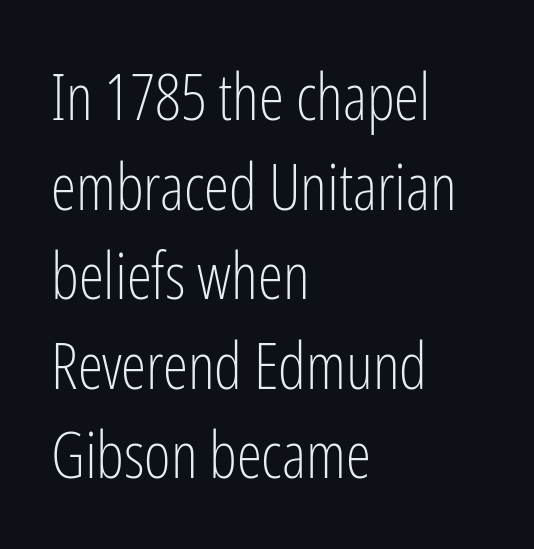
No extra ink here — the face is not bold. No word sits above an underline. The rendering shows plain stroke endings on the letterforms — a sans-serif design. Proportional: the letters do not fall into vertical columns. Inter-character spacing is left at the font's built-in metrics. Notice how the passage keeps a crisp vertical edge on the left only.
